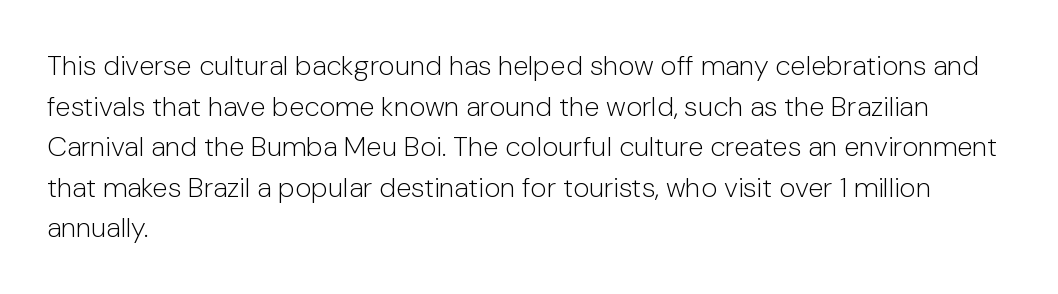
Bare-footed words on every line. You could not count columns in this text — the font is proportionally spaced. Which margin do the lines hug? The left one — the right edge is uneven. Ink coverage per letter is moderate at most.
